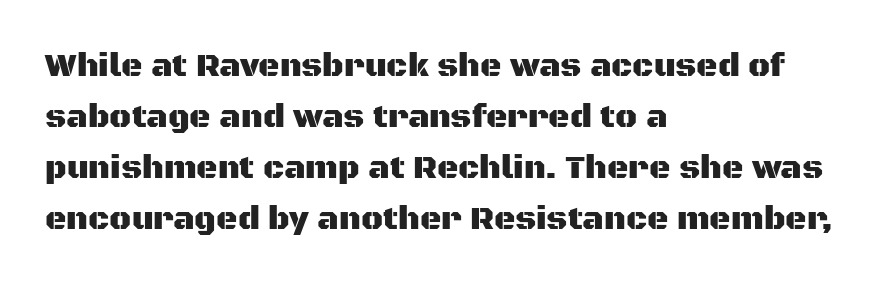
Q: Is the text italic (slanted)? A: No, it is upright.
Q: Is the typeface a serif or a sans-serif typeface? A: Sans-serif.
Q: Is the text underlined? A: No.
Q: How is the paragraph aligned? A: Left-aligned.
Q: Is the spacing between letters normal or unusually wide? A: Normal.
Q: Is the spacing between lines tight, normal or loose? A: Normal.
Q: Width (condensed, normal, or wide)? A: Normal.
Q: Stroke contrast? A: Medium.
Q: x-height? A: Large.
Q: Monospaced? A: No.
